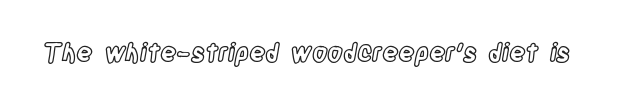
Q: Is the text italic (slanted)? A: Yes.
Q: Is the text underlined? A: No.
Q: Is the spacing between letters normal or unusually wide? A: Normal.
